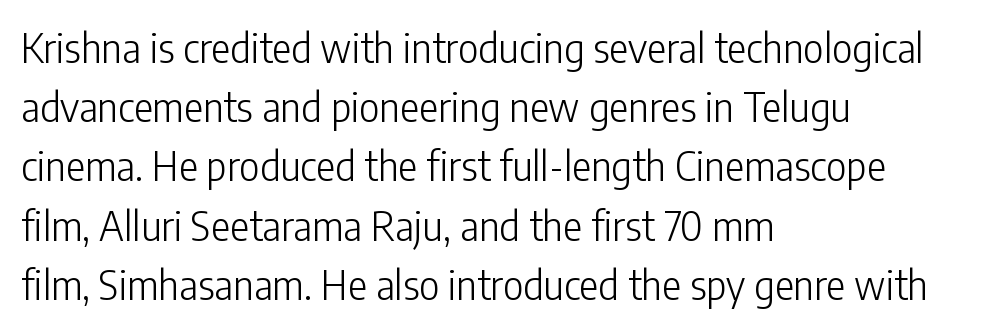
{"serif": "no", "italic": "no", "bold": "no", "weight": "light", "width": "condensed", "stroke_contrast": "low", "x_height": "medium", "monospaced": "no", "underline": "no", "align": "left", "line_spacing": "normal", "line_spacing_ratio": 1.48, "letter_spacing": "normal", "letter_spacing_em": 0.0, "glyph_px": 40}
